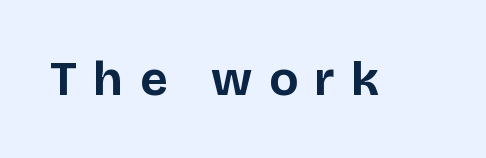
The image shows 48 px bold sans-serif type, upright; set unusually wide letter spacing (+0.34 em), not underlined; low stroke contrast and a large x-height.
